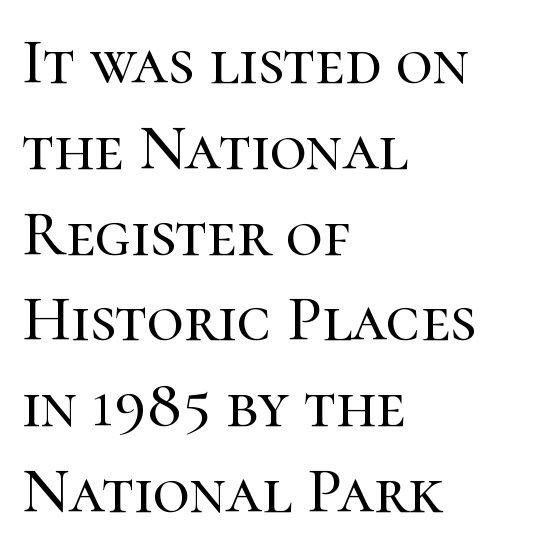
The image shows 64 px serif type, upright; set left-aligned, normal line spacing (1.34x), normal letter spacing, not underlined; high stroke contrast and a medium x-height.
